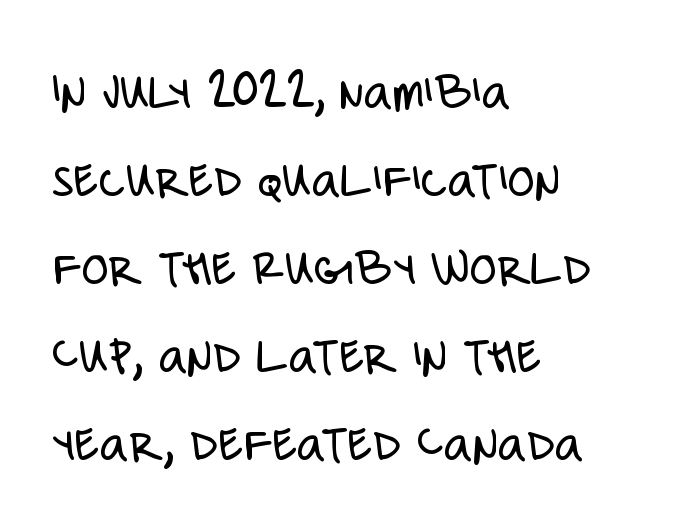
Quick note: not italic, upright. Words float on clear page, feet unadorned. Is this a fixed-width face? No — the glyphs have proportional, varying widths. Weight: regular or lighter.
